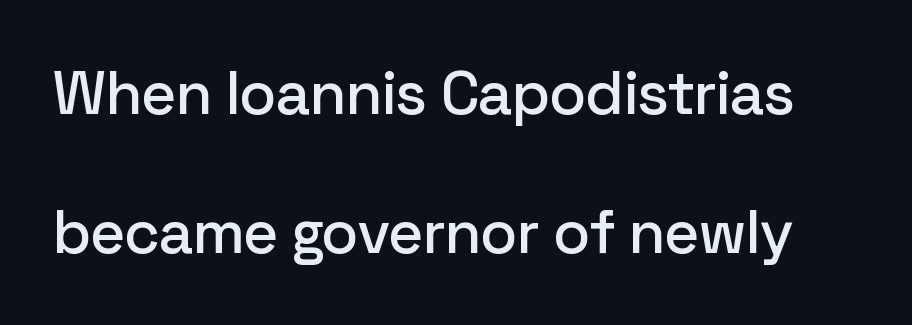
{"serif": "no", "italic": "no", "width": "normal", "stroke_contrast": "low", "x_height": "medium", "monospaced": "no", "underline": "no", "line_spacing": "loose", "line_spacing_ratio": 2.28, "letter_spacing": "normal", "letter_spacing_em": 0.0, "glyph_px": 61}
